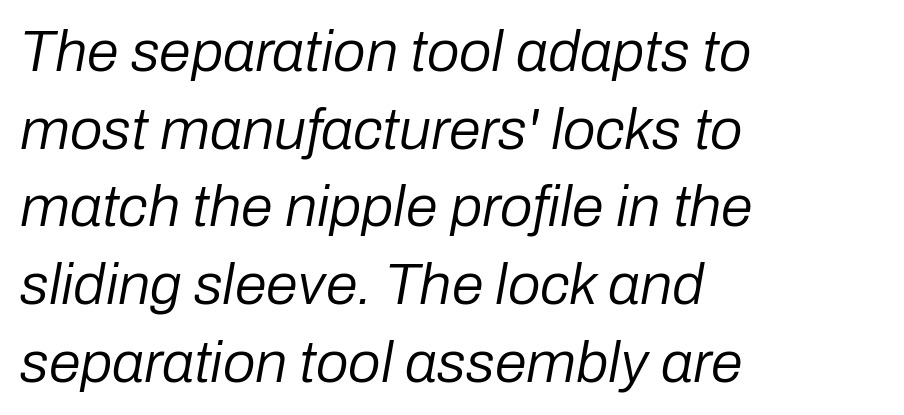
Q: Is the text bold? A: No.
Q: Is the text italic (slanted)? A: Yes, it leans right by about 10 degrees.
Q: Is the text underlined? A: No.
Q: How is the paragraph aligned? A: Left-aligned.
Q: Is the spacing between letters normal or unusually wide? A: Normal.
Q: Is the spacing between lines tight, normal or loose? A: Normal.
Q: Width (condensed, normal, or wide)? A: Normal.
Q: Stroke contrast? A: Low.
Q: x-height? A: Medium.
Q: Monospaced? A: No.
